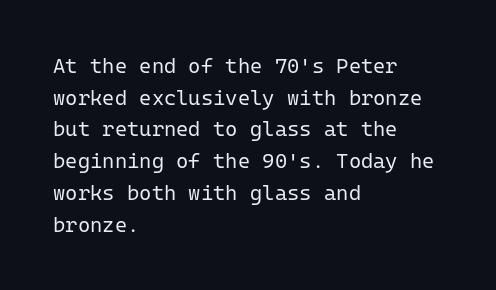
Style check: upright. Leftover space on each line is placed entirely after the last word. The rows are spaced the way most documents space them. The font is comparable to plain body text, perhaps lighter. Honestly, there is no underline to notice here at all. Nobody touched the tracking dial on this one.
